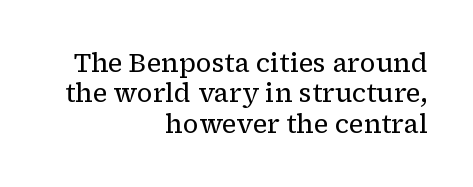
Q: Is the text bold? A: No.
Q: Is the text italic (slanted)? A: No, it is upright.
Q: Is the text underlined? A: No.
Q: How is the paragraph aligned? A: Right-aligned.
Q: Is the spacing between letters normal or unusually wide? A: Normal.
